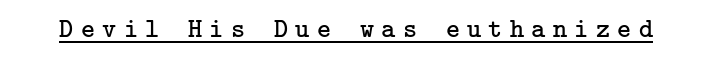
These characters rest on top of a visible drawn line. Spacing between characters has been opened up far beyond the box default. Is there any slant? The stems are plumb. Weight: in the light-to-regular range.
